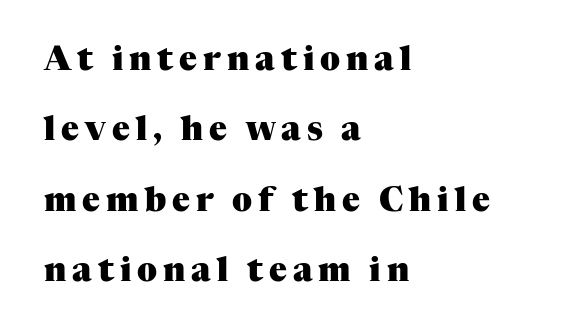
{"serif": "yes", "italic": "no", "bold": "yes", "weight": "heavy", "width": "normal", "stroke_contrast": "medium", "x_height": "medium", "monospaced": "no", "underline": "no", "align": "left", "line_spacing": "loose", "line_spacing_ratio": 2.13, "glyph_px": 33}
